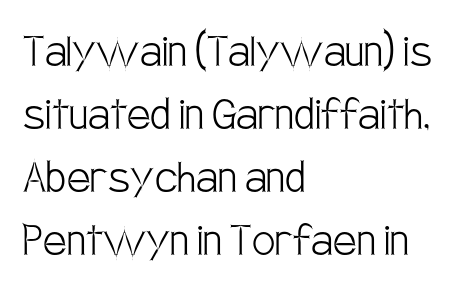
The image shows 52 px light, condensed sans-serif type, upright; set left-aligned, line spacing 1.21x, normal letter spacing, not underlined; low stroke contrast and a large x-height.
